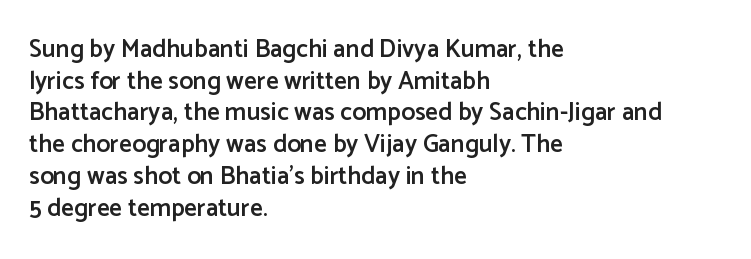
A semibold gives these letters moderate extra thickness, short of bold. The vertical gap from one line to the next is medium. The axis of the letterforms is exactly vertical. A typesetter would call this zero additional tracking. Plain, unruled lines of type. Leftover space on each line is placed entirely after the last word.
